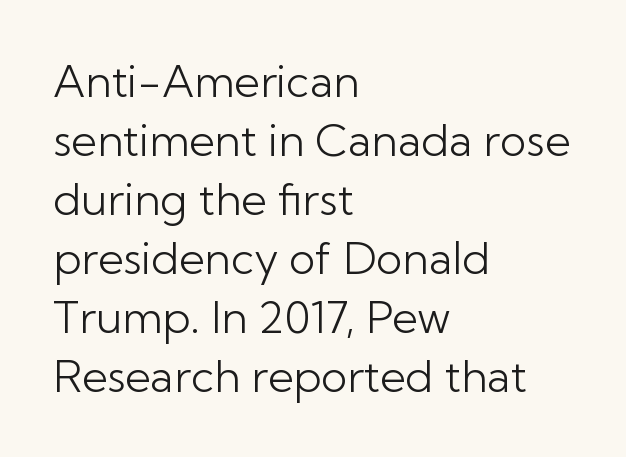
Character widths vary here, with narrow letters taking less room than wide ones. Ink coverage per letter is moderate at most. Typeset ragged right — the left edge is the straight one. Upright lettering throughout.
